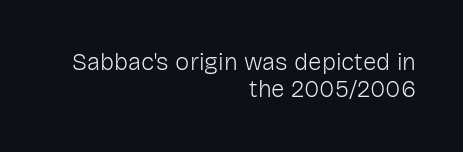
{"italic": "no", "bold": "no", "underline": "no", "align": "right", "line_spacing": "tight", "line_spacing_ratio": 1.14, "letter_spacing": "normal", "letter_spacing_em": 0.0, "glyph_px": 24}
